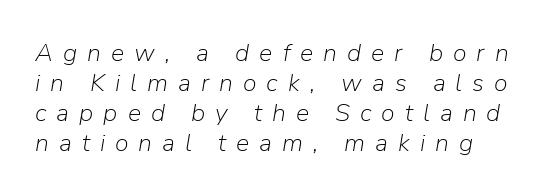
{"italic": "yes", "lean": "right", "slant_degrees": 9, "bold": "no", "underline": "no", "line_spacing_ratio": 1.2, "letter_spacing": "wide", "letter_spacing_em": 0.4, "glyph_px": 25}
